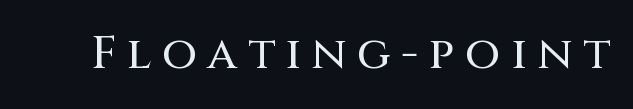
The type is letterspaced generously, with wide tracking. Upright lettering throughout. The glyphs are unaccompanied by any horizontal stroke below them. The rendering uses natural spacing where letterforms have individual widths. The typeface chosen for these lines omits serifs.
